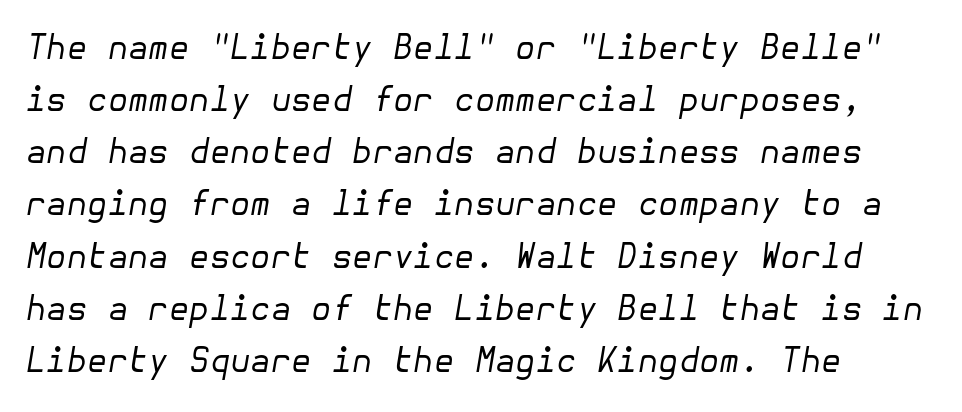
Q: Is the text bold? A: No.
Q: Is the text italic (slanted)? A: Yes, it leans right by about 10 degrees.
Q: Is the text underlined? A: No.
Q: How is the paragraph aligned? A: Left-aligned.
Q: Is the spacing between letters normal or unusually wide? A: Normal.
Q: Is the spacing between lines tight, normal or loose? A: Normal.
Q: Width (condensed, normal, or wide)? A: Normal.
Q: Stroke contrast? A: Low.
Q: x-height? A: Medium.
